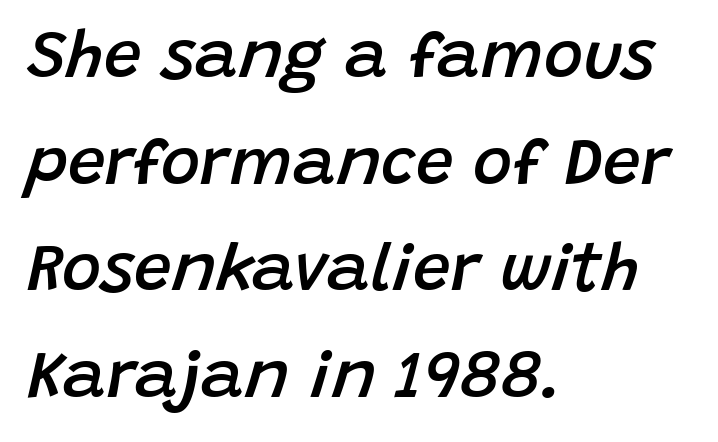
Q: Is the text bold? A: Semi-bold.
Q: Is the text italic (slanted)? A: Yes, it leans right by about 15 degrees.
Q: Is the text underlined? A: No.
Q: How is the paragraph aligned? A: Left-aligned.
Q: Is the spacing between letters normal or unusually wide? A: Normal.
Q: Is the spacing between lines tight, normal or loose? A: Normal.
Q: Width (condensed, normal, or wide)? A: Normal.
Q: Stroke contrast? A: Low.
Q: x-height? A: Large.
Q: Monospaced? A: No.
